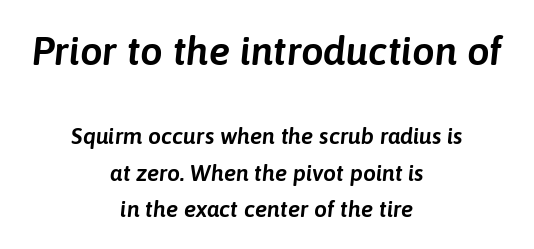
Q: Is the text italic (slanted)? A: Yes, it leans right by about 6 degrees.
Q: Is the text underlined? A: No.
Q: How is the paragraph aligned? A: Centered.
Q: Is the spacing between letters normal or unusually wide? A: Normal.
Q: Is the spacing between lines tight, normal or loose? A: Normal.
Q: Which block of text is set in a larger size, the first (top) or the second (bottom)? A: The first (top) one.
Q: Width (condensed, normal, or wide)? A: Normal.
Q: Stroke contrast? A: Low.
Q: x-height? A: Medium.
Q: Monospaced? A: No.
